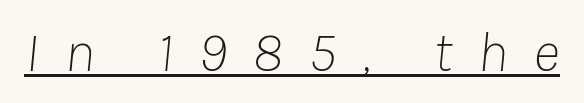
The cut favours lightness, reaching ordinary text weight at its darkest. Glyph-to-glyph distance is far greater than everyday printed text. Is this a fixed-width face? No — the glyphs have proportional, varying widths. Looking at the ascenders, they clearly lean. Check the space under the baseline: a stroke is drawn there.
